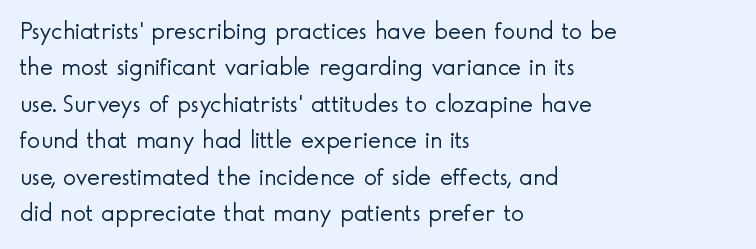
In terms of posture, this sample is upright. The passage shown has conventional tracking throughout. The zone under the glyphs is completely vacant. The lines are quadded left. These glyphs show unthickened strokes, regular width or finer. Rows of type keep a routine distance in the vertical direction.
